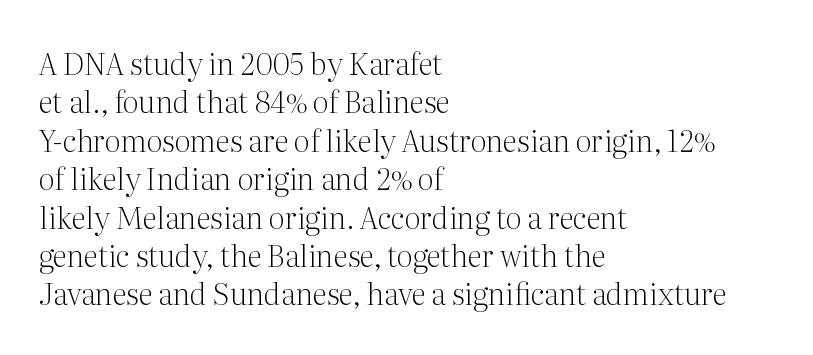
What kind of face is this? One with serifs. No heavy texture on the line: the type isn't bold. The leading is moderate, giving the passage an even texture. A typesetter would call this proportional, since set widths differ per character. Reading down the block, your eye returns to a fixed left position each line.
